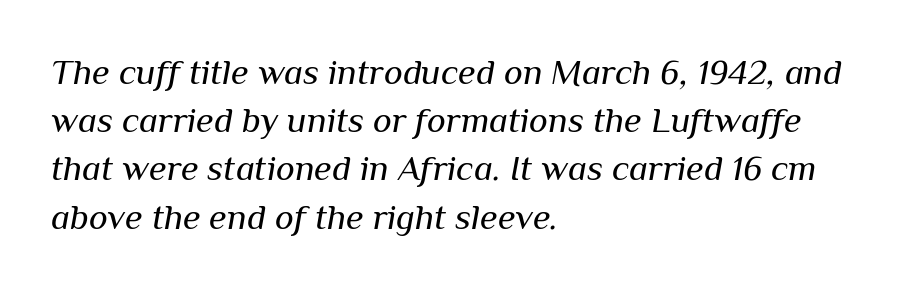
The image shows 36 px regular-weight type, italic (leaning right); set left-aligned, normal line spacing (1.34x), normal letter spacing, not underlined; medium stroke contrast and a medium x-height.
